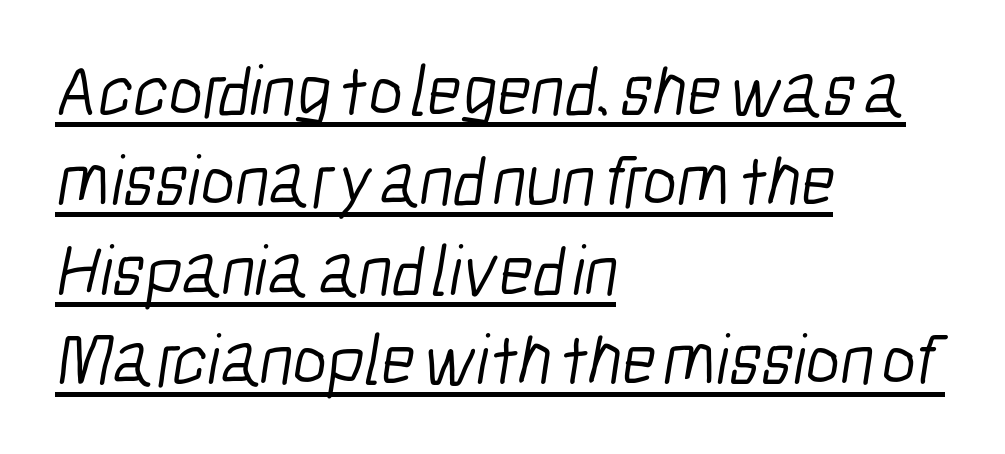
The image shows 73 px light, condensed sans-serif type; set left-aligned, line spacing 1.23x, normal letter spacing, underlined; low stroke contrast and a medium x-height.
